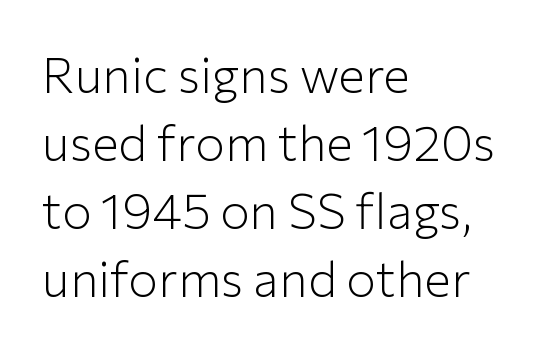
Successive baselines arrive at the customary interval. Proportional: the letters do not fall into vertical columns. The paragraph shown leans on its left margin. Ordinary non-slanted type is in use. Stems and bowls with no extra thickness — not bold. Honestly, there is no underline to notice here at all.
